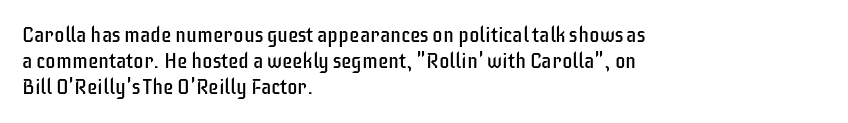
The image shows 21 px text type, upright; set left-aligned, line spacing 1.24x, normal letter spacing, not underlined.
